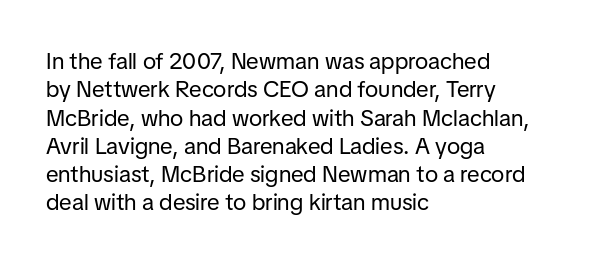
The image shows 23 px text type, upright; set left-aligned, line spacing 1.23x, normal letter spacing, not underlined.
